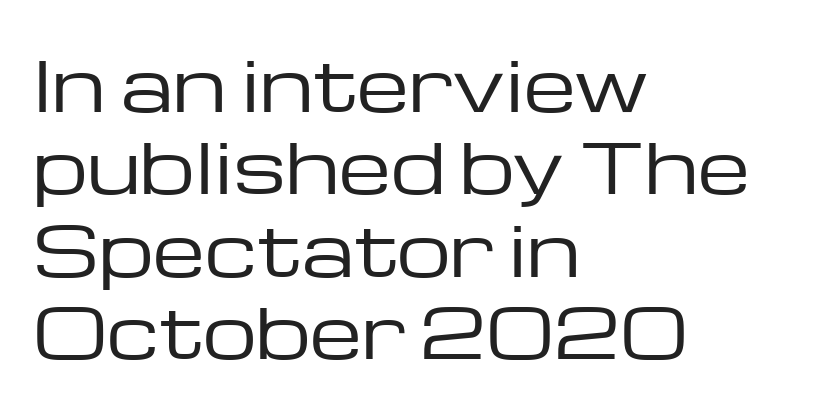
The image shows 68 px regular-weight, wide sans-serif type, upright; set left-aligned, line spacing 1.21x, normal letter spacing, not underlined; low stroke contrast and a medium x-height.
